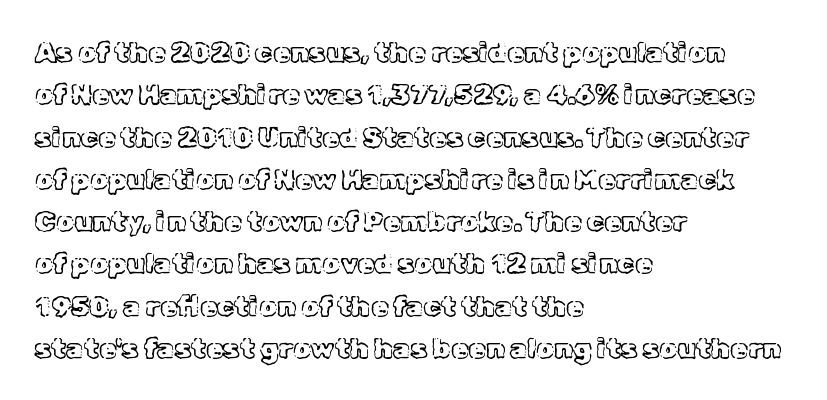
Q: Is the text italic (slanted)? A: No, it is upright.
Q: Is the text underlined? A: No.
Q: How is the paragraph aligned? A: Left-aligned.
Q: Is the spacing between letters normal or unusually wide? A: Normal.
Q: Is the spacing between lines tight, normal or loose? A: Normal.
Q: Width (condensed, normal, or wide)? A: Normal.
Q: x-height? A: Medium.
Q: Monospaced? A: No.
